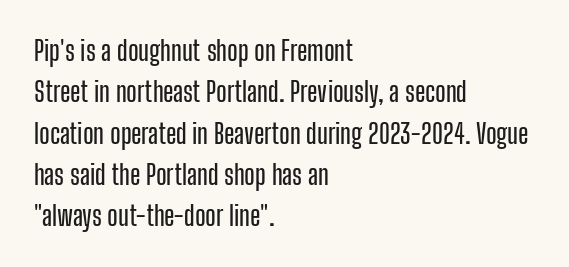
The image shows 27 px text type, upright; set left-aligned, normal line spacing (1.53x), normal letter spacing, not underlined.
